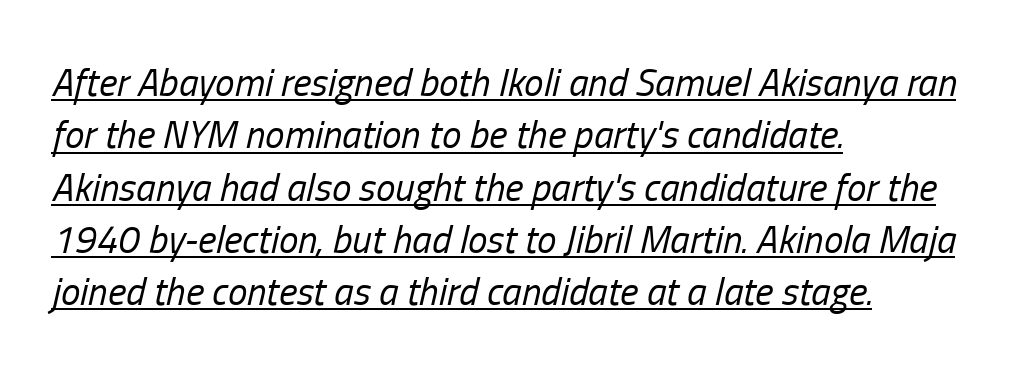
Reading down the block, your eye returns to a fixed left position each line. The font's italic variant was chosen for this text. Nobody touched the tracking dial on this one. Here the designer chose a conventional face with non-uniform glyph widths. The lines sit at an ordinary, default distance from one another. A baseline rule has been typeset under these characters.
